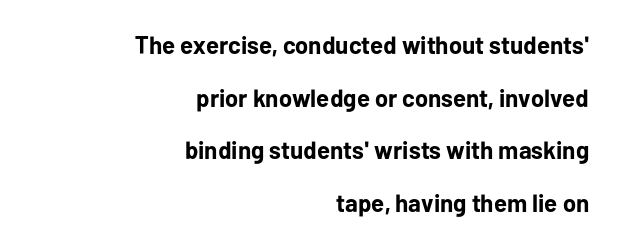
The image shows 25 px bold type, upright; set right-aligned, loose line spacing (2.11x), normal letter spacing, not underlined.
